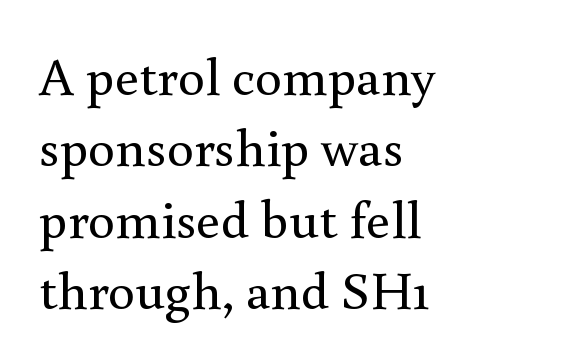
Q: Is the text bold? A: No.
Q: Is the text italic (slanted)? A: No, it is upright.
Q: Is the typeface a serif or a sans-serif typeface? A: Serif.
Q: Is the text underlined? A: No.
Q: How is the paragraph aligned? A: Left-aligned.
Q: Is the spacing between letters normal or unusually wide? A: Normal.
Q: Is the spacing between lines tight, normal or loose? A: Normal.
Q: Width (condensed, normal, or wide)? A: Normal.
Q: x-height? A: Small.
Q: Monospaced? A: No.
